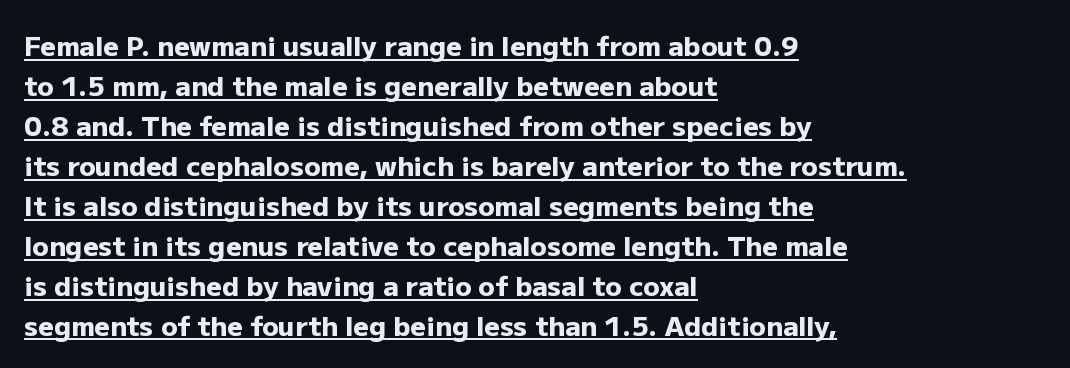
Q: Is the text bold? A: Yes.
Q: Is the text italic (slanted)? A: No, it is upright.
Q: Is the text underlined? A: Yes.
Q: How is the paragraph aligned? A: Left-aligned.
Q: Is the spacing between letters normal or unusually wide? A: Normal.
Q: Is the spacing between lines tight, normal or loose? A: Normal.
